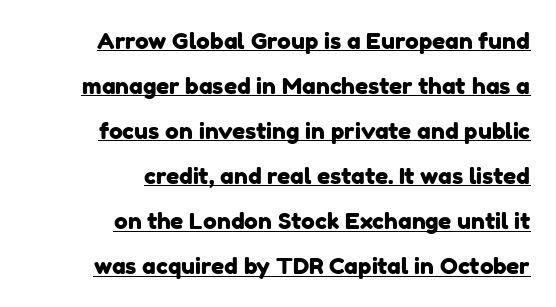
Line ends are locked; line starts wander. Vertical spacing — loose. This sample carries an underscore along the baseline area. The type is set solid horizontally, with unmodified tracking.
